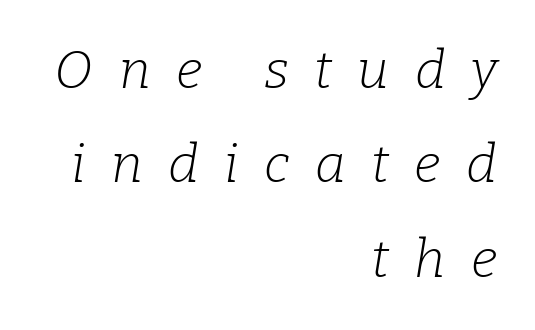
The image shows 53 px light serif type, italic (leaning right); set right-aligned, line spacing 1.78x, unusually wide letter spacing (+0.48 em), not underlined; low stroke contrast and a medium x-height.
